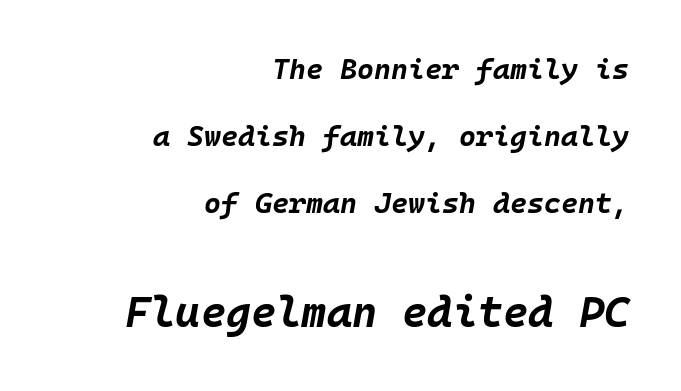
Q: Is the text bold? A: Yes.
Q: Is the text italic (slanted)? A: Yes, it leans right by about 10 degrees.
Q: Is the text underlined? A: No.
Q: How is the paragraph aligned? A: Right-aligned.
Q: Is the spacing between letters normal or unusually wide? A: Normal.
Q: Is the spacing between lines tight, normal or loose? A: Loose.
Q: Which block of text is set in a larger size, the first (top) or the second (bottom)? A: The second (bottom) one.
Q: Width (condensed, normal, or wide)? A: Normal.
Q: Stroke contrast? A: Low.
Q: x-height? A: Large.
Q: Monospaced? A: Yes.
